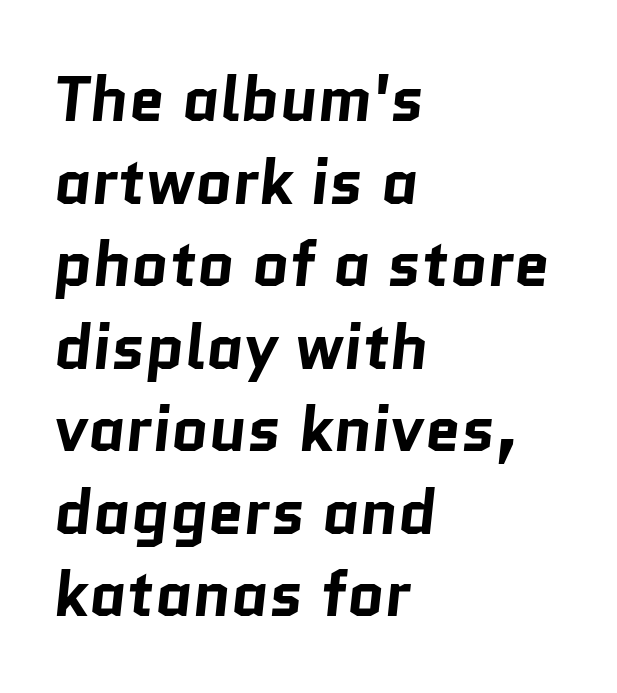
The image shows 64 px bold sans-serif type; set left-aligned, normal line spacing (1.29x), normal letter spacing, not underlined; low stroke contrast and a medium x-height.
